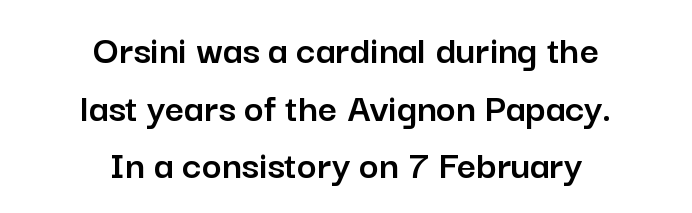
This sample is center-justified, so both line endings float freely. A typesetter would mark this as roman, not italic. Observe the absence of serifs on each vertical stroke in this sample. The rendering uses natural spacing where letterforms have individual widths. The passage shown is not underscored anywhere. Does the leading feel generous? No, just average.
